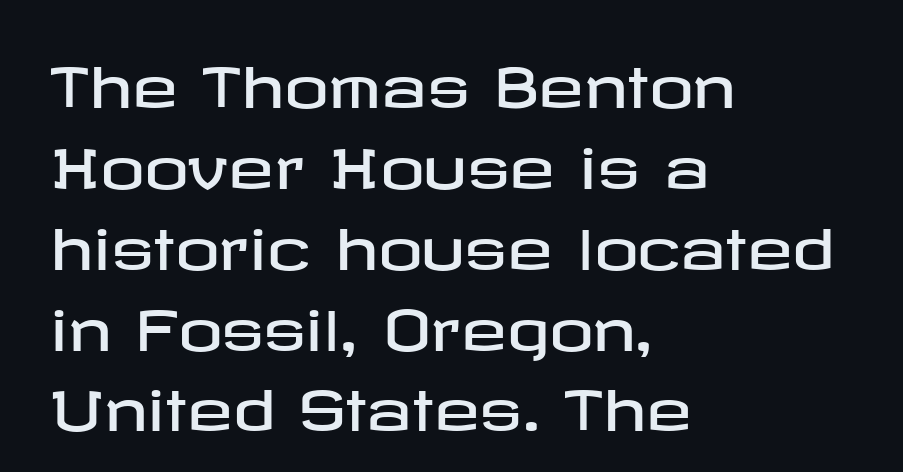
Q: Is the text italic (slanted)? A: No, it is upright.
Q: Is the typeface a serif or a sans-serif typeface? A: Sans-serif.
Q: Is the text underlined? A: No.
Q: How is the paragraph aligned? A: Left-aligned.
Q: Is the spacing between letters normal or unusually wide? A: Normal.
Q: Is the spacing between lines tight, normal or loose? A: Normal.
Q: Width (condensed, normal, or wide)? A: Wide.
Q: Stroke contrast? A: Low.
Q: x-height? A: Medium.
